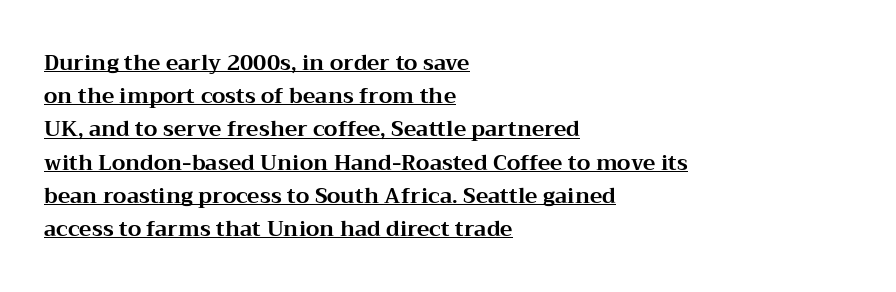
{"italic": "no", "bold": "yes", "underline": "yes", "align": "left", "line_spacing": "normal", "line_spacing_ratio": 1.58, "letter_spacing": "normal", "letter_spacing_em": 0.0, "glyph_px": 21}
